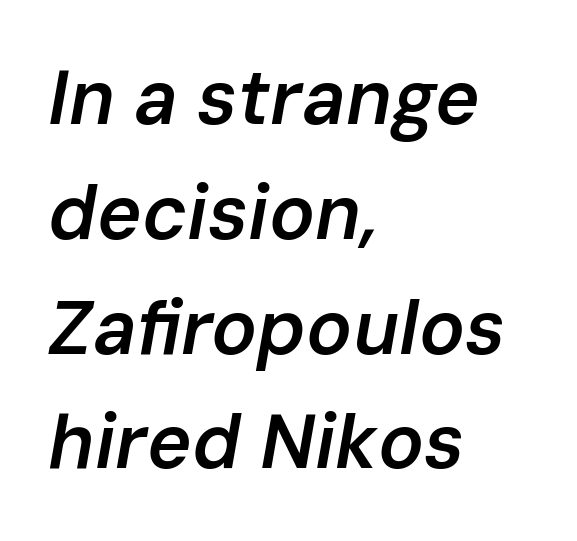
Do the characters align in a grid? No, the font is proportional. Slant detected: the letters are inclined. Leftover space on each line is placed entirely after the last word. Clear beneath every line of the passage. Baseline-to-baseline distance is the conventional proportion of letter height.
